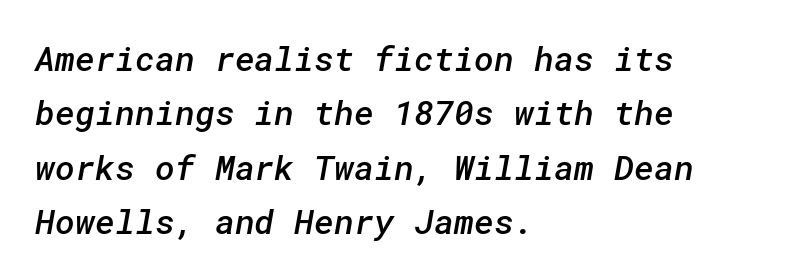
Q: Is the text bold? A: Semi-bold.
Q: Is the typeface a serif or a sans-serif typeface? A: Sans-serif.
Q: Is the text underlined? A: No.
Q: How is the paragraph aligned? A: Left-aligned.
Q: Is the spacing between letters normal or unusually wide? A: Normal.
Q: Is the spacing between lines tight, normal or loose? A: Normal.
Q: Width (condensed, normal, or wide)? A: Normal.
Q: Stroke contrast? A: Low.
Q: x-height? A: Medium.
